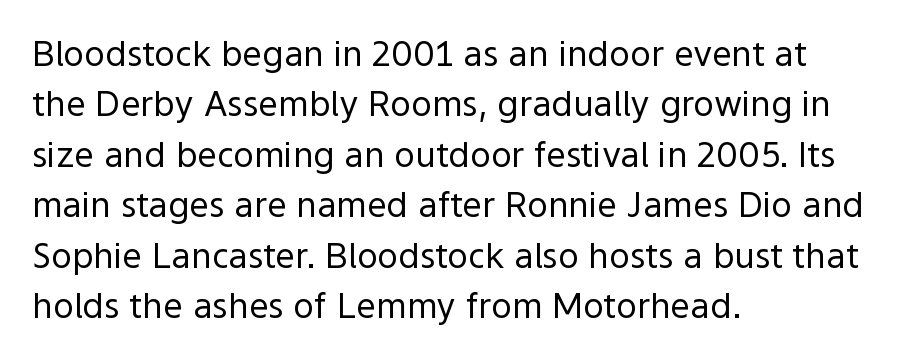
The image shows 35 px regular-weight sans-serif type, upright; set left-aligned, normal line spacing (1.44x), normal letter spacing, not underlined; a medium x-height.
